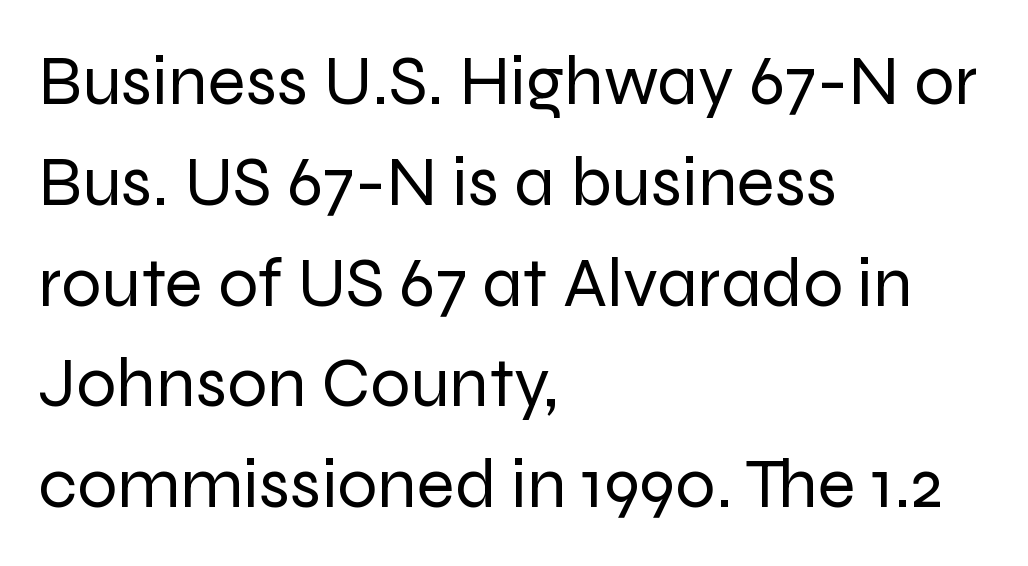
{"serif": "no", "italic": "no", "bold": "no", "weight": "regular", "width": "normal", "stroke_contrast": "low", "x_height": "medium", "monospaced": "no", "underline": "no", "align": "left", "line_spacing": "normal", "line_spacing_ratio": 1.42, "letter_spacing": "normal", "letter_spacing_em": 0.0, "glyph_px": 71}
